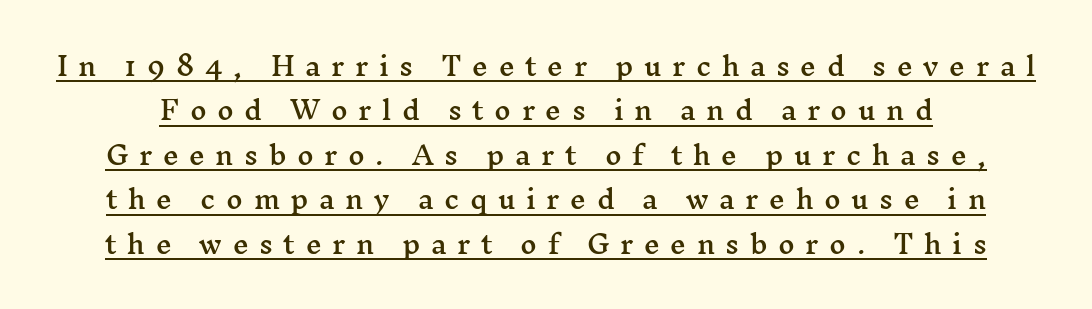
Notice how the stems are strictly vertical — no italics here. The tracking reads as deliberately expanded to a designer's eye. Underlined type.
